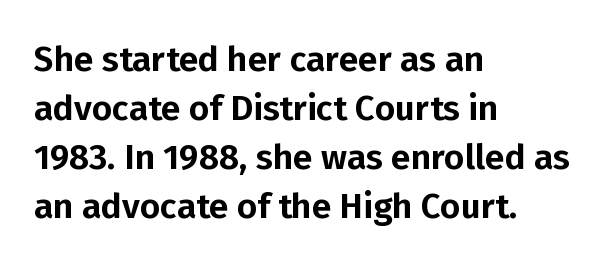
Q: Is the text italic (slanted)? A: No, it is upright.
Q: Is the typeface a serif or a sans-serif typeface? A: Sans-serif.
Q: Is the text underlined? A: No.
Q: How is the paragraph aligned? A: Left-aligned.
Q: Is the spacing between letters normal or unusually wide? A: Normal.
Q: Is the spacing between lines tight, normal or loose? A: Normal.
Q: Width (condensed, normal, or wide)? A: Normal.
Q: Stroke contrast? A: Low.
Q: x-height? A: Medium.
Q: Monospaced? A: No.
